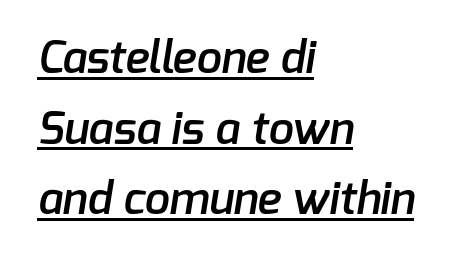
The image shows 45 px semibold sans-serif type; set left-aligned, normal line spacing (1.57x), normal letter spacing, underlined; low stroke contrast and a medium x-height.
